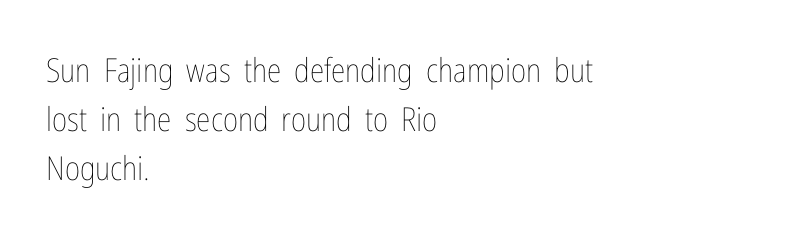
Q: Is the text bold? A: No.
Q: Is the text italic (slanted)? A: No, it is upright.
Q: Is the text underlined? A: No.
Q: How is the paragraph aligned? A: Left-aligned.
Q: Is the spacing between letters normal or unusually wide? A: Normal.
Q: Is the spacing between lines tight, normal or loose? A: Normal.
Q: Width (condensed, normal, or wide)? A: Condensed.
Q: Stroke contrast? A: Low.
Q: x-height? A: Medium.
Q: Monospaced? A: No.
